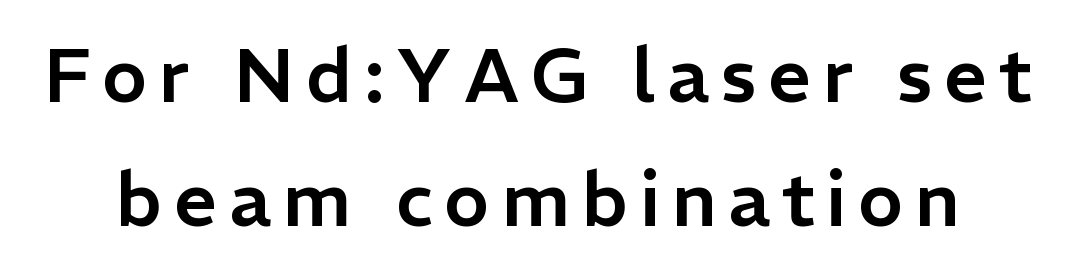
{"serif": "no", "italic": "no", "width": "normal", "stroke_contrast": "low", "x_height": "medium", "monospaced": "no", "underline": "no", "line_spacing": "normal", "line_spacing_ratio": 1.63, "glyph_px": 76}
